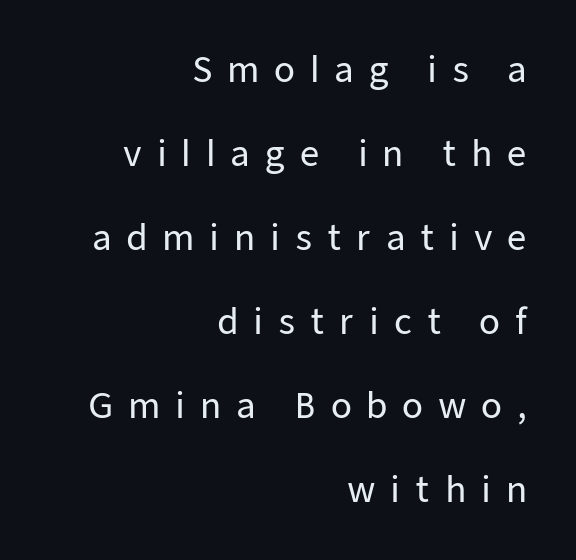
The image shows 34 px sans-serif type, upright; set right-aligned, loose line spacing (2.47x), unusually wide letter spacing (+0.43 em), not underlined; low stroke contrast and a medium x-height.
